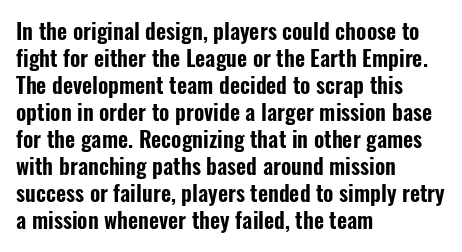
The image shows 22 px text type, upright; set left-aligned, line spacing 1.23x, normal letter spacing, not underlined.
